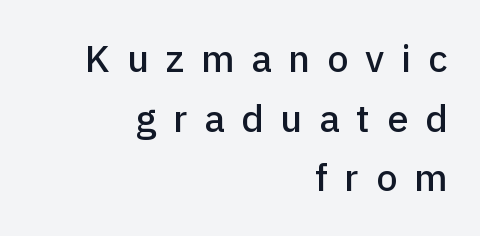
The image shows 38 px sans-serif type, upright; set right-aligned, normal line spacing (1.57x), unusually wide letter spacing (+0.44 em), not underlined; low stroke contrast and a medium x-height.
